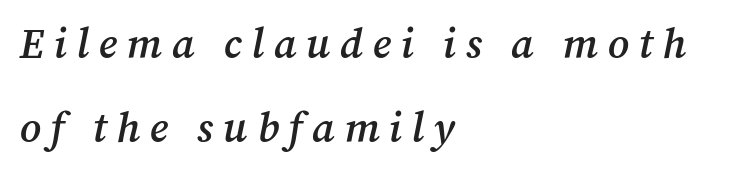
Q: Is the text bold? A: Semi-bold.
Q: Is the text italic (slanted)? A: Yes, it leans right by about 12 degrees.
Q: Is the typeface a serif or a sans-serif typeface? A: Serif.
Q: Is the text underlined? A: No.
Q: How is the paragraph aligned? A: Left-aligned.
Q: Is the spacing between letters normal or unusually wide? A: Unusually wide.
Q: Is the spacing between lines tight, normal or loose? A: Loose.
Q: Width (condensed, normal, or wide)? A: Normal.
Q: Stroke contrast? A: Medium.
Q: x-height? A: Medium.
Q: Monospaced? A: No.
